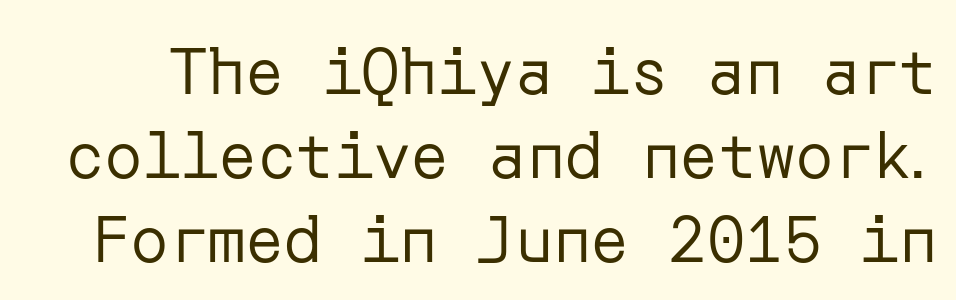
{"serif": "no", "italic": "no", "bold": "no", "weight": "regular", "width": "normal", "stroke_contrast": "low", "x_height": "medium", "underline": "no", "line_spacing": "normal", "line_spacing_ratio": 1.31, "letter_spacing": "normal", "letter_spacing_em": 0.0, "glyph_px": 64}
